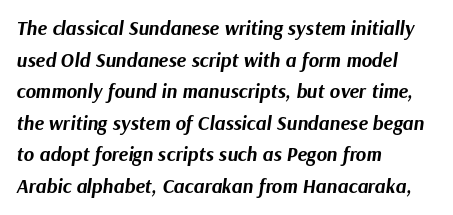
Q: Is the text bold? A: Yes.
Q: Is the text italic (slanted)? A: Yes, it leans right by about 9 degrees.
Q: Is the text underlined? A: No.
Q: How is the paragraph aligned? A: Left-aligned.
Q: Is the spacing between letters normal or unusually wide? A: Normal.
Q: Is the spacing between lines tight, normal or loose? A: Normal.
